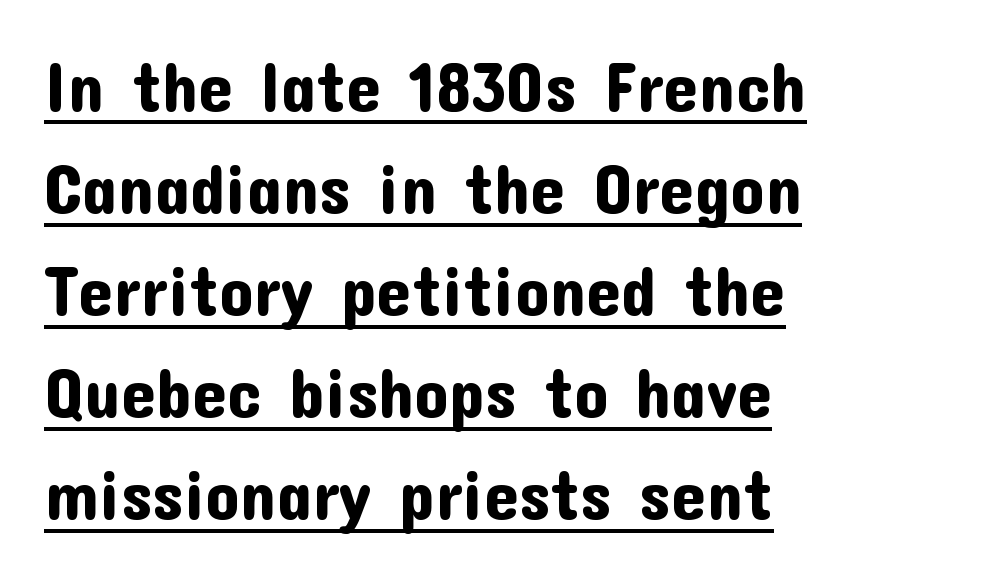
The specimen reads as upright at a glance. The passage shown is underscored from start to finish. You could not count columns in this text — the font is proportionally spaced. You can tell from the bare stems that sans-serif type was used. The rag falls on the right side of this text block. Here the glyphs are tracked normally, forming tight word shapes.
